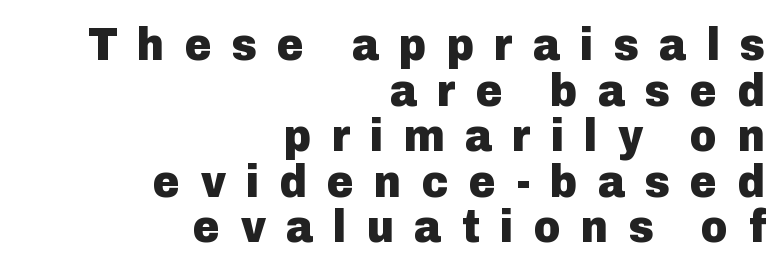
The image shows 46 px heavy sans-serif type, upright; set right-aligned, tight line spacing (0.99x), unusually wide letter spacing (+0.44 em), not underlined; low stroke contrast and a medium x-height.
